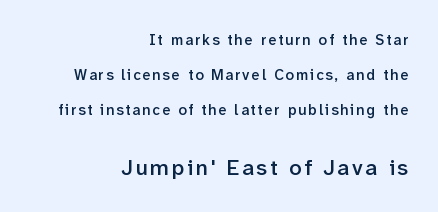
The string is rendered with underlining switched off. A roman cut, with each character standing at attention. Loosely led — the rows are spread out. I'd describe the lettering as semibold — firm but not a full bold.
